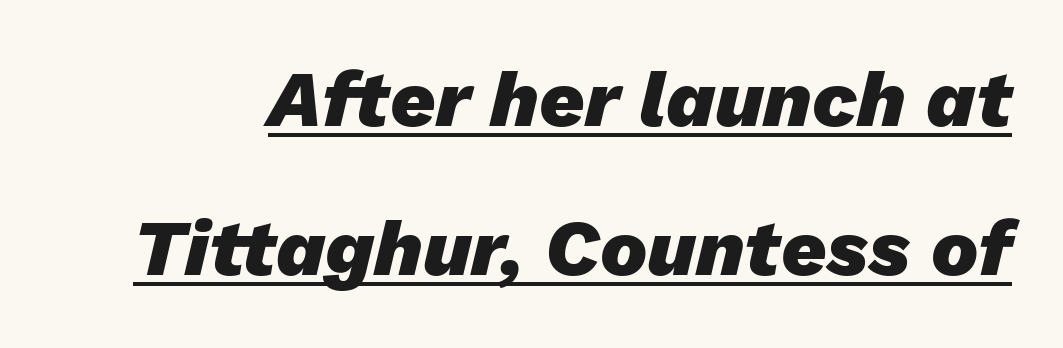
Descenders here cross a horizontal rule under the line. Pretty heavy lettering here — definitely bold. The rendering applies a slant to the glyphs. Varying glyph widths throughout — classic text-font behaviour. The rendering keeps characters at their native spacing.
